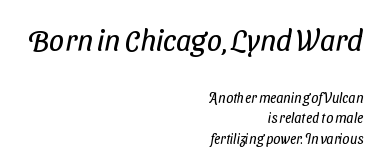
{"serif": "no", "bold": "no", "weight": "regular", "width": "condensed", "stroke_contrast": "low", "x_height": "medium", "monospaced": "no", "underline": "no", "align": "right", "line_spacing": "normal", "line_spacing_ratio": 1.46, "letter_spacing": "normal", "letter_spacing_em": 0.0, "larger_block": "first", "size_ratio": 2.14, "glyph_px": 30}
